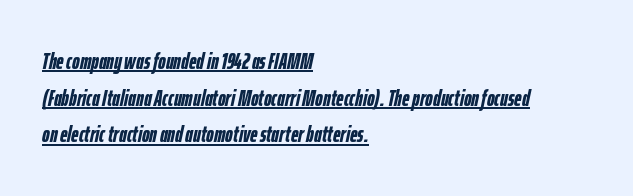
Q: Is the text bold? A: Yes.
Q: Is the text italic (slanted)? A: Yes, it leans right by about 12 degrees.
Q: Is the text underlined? A: Yes.
Q: How is the paragraph aligned? A: Left-aligned.
Q: Is the spacing between letters normal or unusually wide? A: Normal.
Q: Is the spacing between lines tight, normal or loose? A: Normal.
